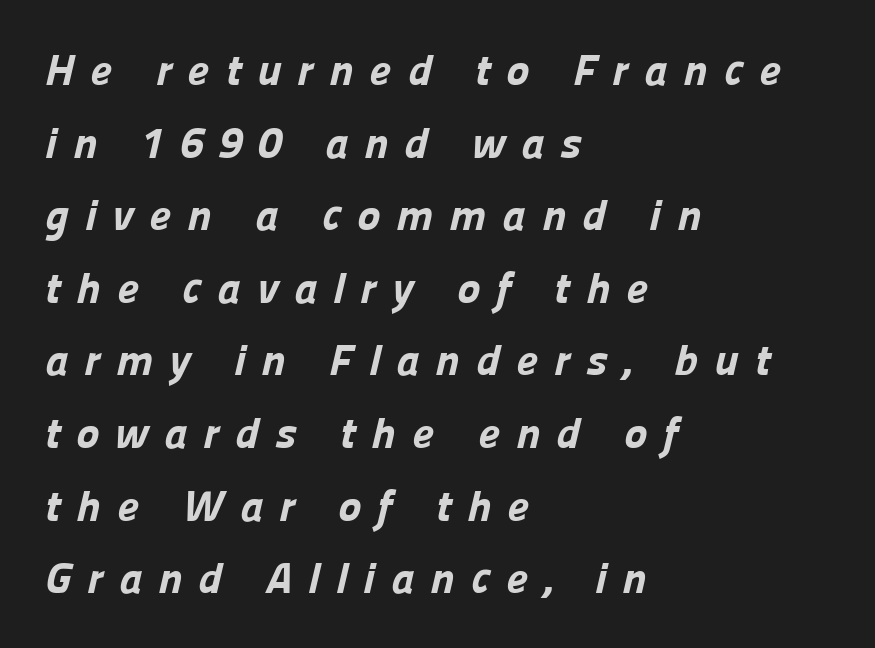
Any mark beneath the type? The region is blank. Is this a fixed-width face? No — the glyphs have proportional, varying widths. The rendering uses a bold face; every stroke is thick and dark. Normally led — the rows are evenly, conventionally spaced. You could only call the tracking loose — the letters float apart.
